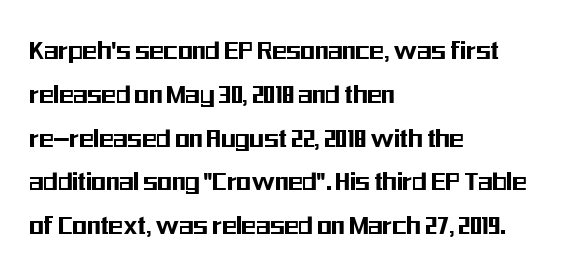
Q: Is the text italic (slanted)? A: No, it is upright.
Q: Is the typeface a serif or a sans-serif typeface? A: Sans-serif.
Q: Is the text underlined? A: No.
Q: How is the paragraph aligned? A: Left-aligned.
Q: Is the spacing between letters normal or unusually wide? A: Normal.
Q: Is the spacing between lines tight, normal or loose? A: Normal.
Q: Width (condensed, normal, or wide)? A: Condensed.
Q: Stroke contrast? A: Medium.
Q: x-height? A: Medium.
Q: Monospaced? A: No.
